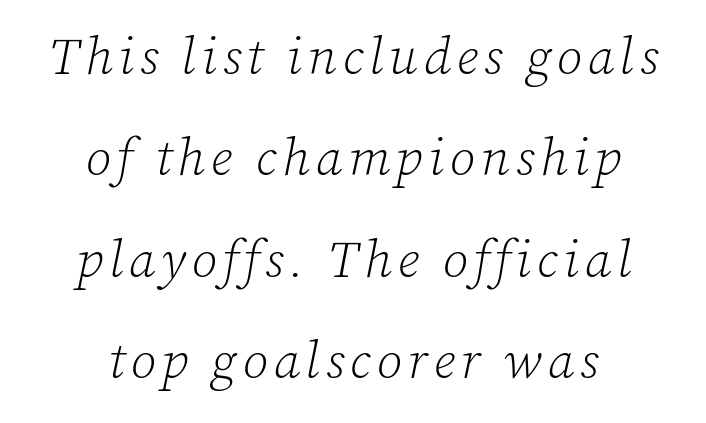
Q: Is the text bold? A: No.
Q: Is the text italic (slanted)? A: Yes, it leans right by about 12 degrees.
Q: Is the typeface a serif or a sans-serif typeface? A: Serif.
Q: Is the text underlined? A: No.
Q: How is the paragraph aligned? A: Centered.
Q: Is the spacing between lines tight, normal or loose? A: Loose.
Q: Width (condensed, normal, or wide)? A: Normal.
Q: Stroke contrast? A: Low.
Q: x-height? A: Medium.
Q: Monospaced? A: No.
